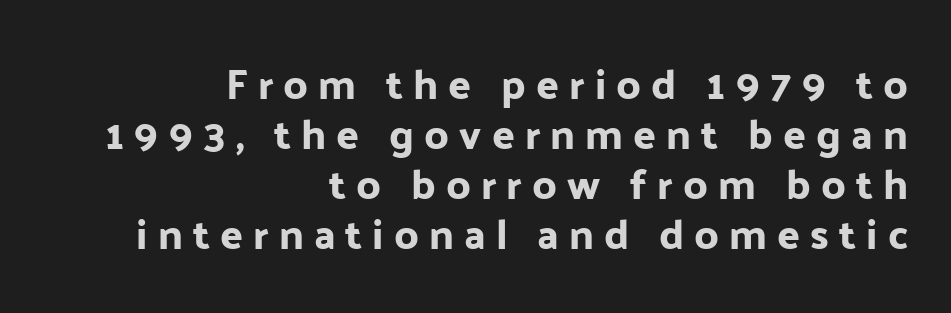
Characters follow at a spacing far wider than the type designer built in. Nobody drew a line under any word here. Do the characters align in a grid? No, the font is proportional. If you drew a ruler down the right edge, every line would touch it. Nothing sits at the stroke ends, so this counts as sans-serif.
